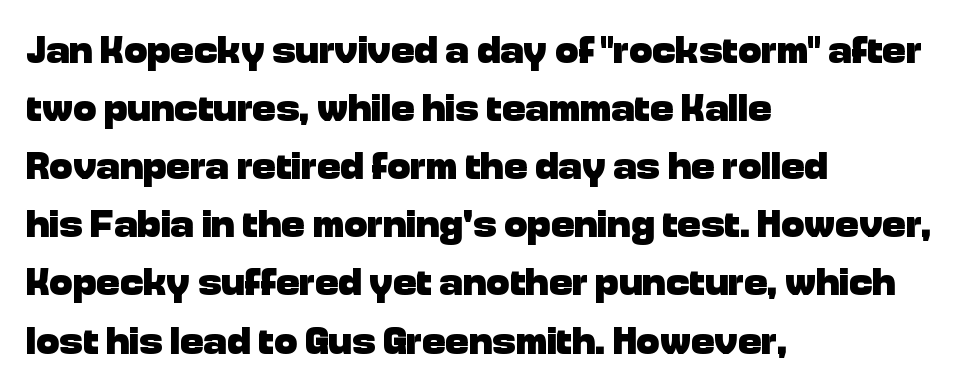
The image shows 39 px heavy sans-serif type, upright; set left-aligned, normal line spacing (1.49x), normal letter spacing, not underlined; low stroke contrast and a medium x-height.
